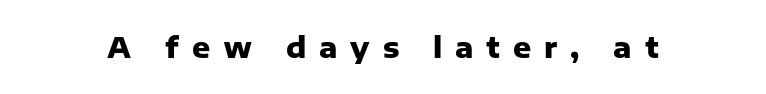
Q: Is the text bold? A: Yes.
Q: Is the text italic (slanted)? A: No, it is upright.
Q: Is the typeface a serif or a sans-serif typeface? A: Sans-serif.
Q: Is the text underlined? A: No.
Q: Is the spacing between letters normal or unusually wide? A: Unusually wide.
Q: Width (condensed, normal, or wide)? A: Normal.
Q: Stroke contrast? A: Low.
Q: x-height? A: Medium.
Q: Monospaced? A: No.
